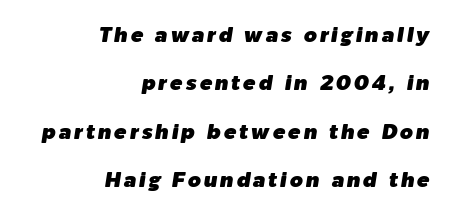
The image shows 21 px text type, italic (leaning right); set right-aligned, loose line spacing (2.3x), not underlined.
